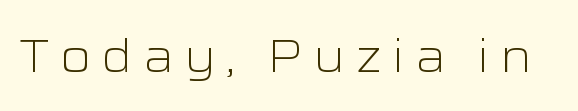
Words appear elongated and porous because spacing is wide. In terms of letterform style, serifs are entirely absent. Summary of weight: not heavy and not bold. A typesetter would call this proportional, since set widths differ per character.
